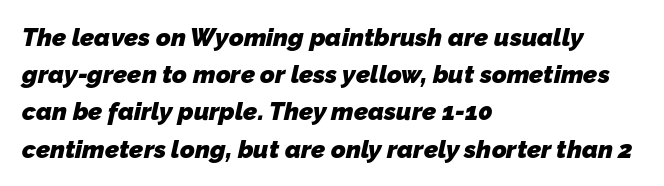
{"bold": "yes", "underline": "no", "align": "left", "line_spacing": "normal", "line_spacing_ratio": 1.49, "letter_spacing": "normal", "letter_spacing_em": 0.0, "glyph_px": 25}
